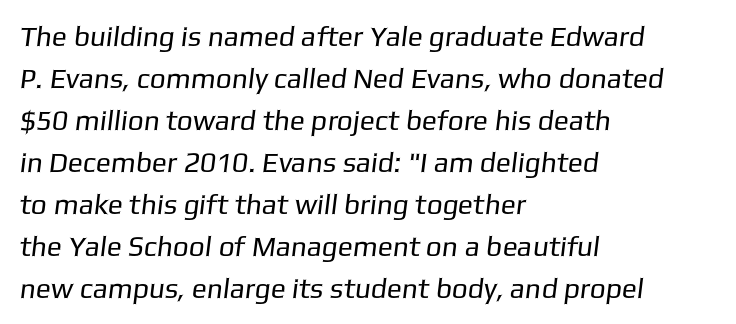
{"serif": "no", "bold": "no", "weight": "regular", "width": "normal", "stroke_contrast": "low", "x_height": "medium", "monospaced": "no", "underline": "no", "align": "left", "line_spacing": "normal", "line_spacing_ratio": 1.5, "letter_spacing": "normal", "letter_spacing_em": 0.0, "glyph_px": 28}
